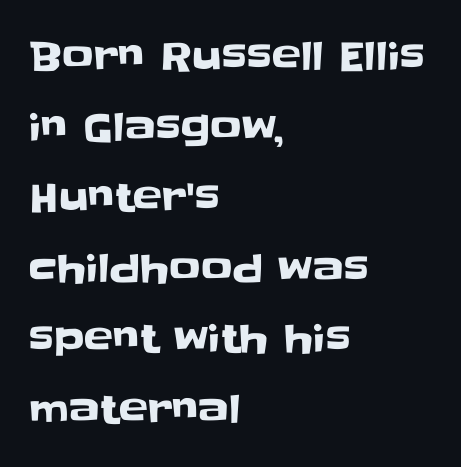
The image shows 39 px sans-serif type, upright; set left-aligned, line spacing 1.81x, normal letter spacing, not underlined; low stroke contrast and a large x-height.
